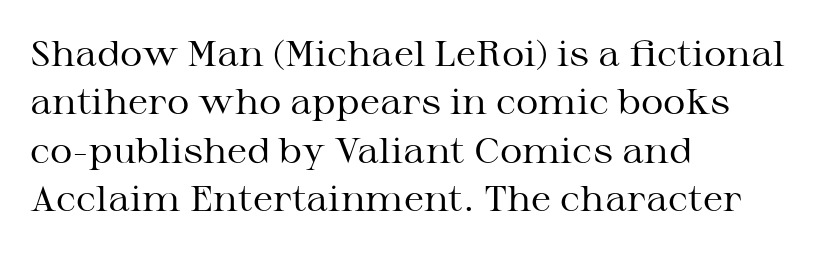
The image shows 35 px regular-weight, wide serif type, upright; set left-aligned, normal line spacing (1.38x), normal letter spacing, not underlined; medium stroke contrast and a medium x-height.
